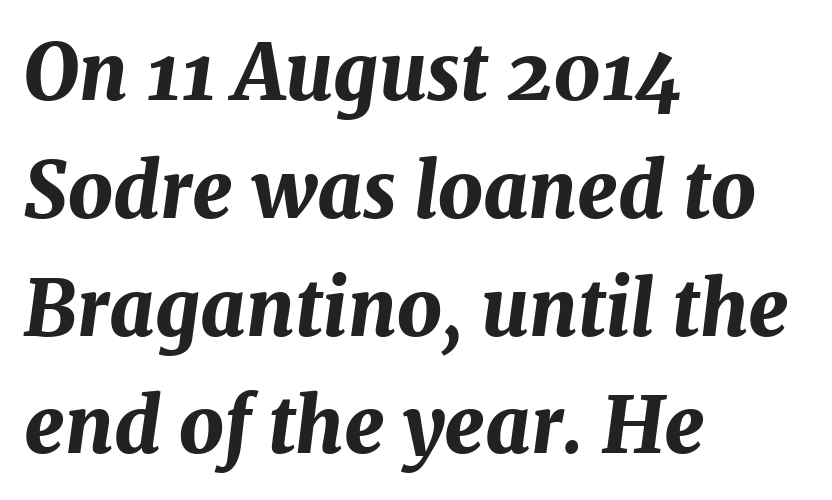
The image shows 77 px bold type, italic (leaning right); set left-aligned, normal line spacing (1.53x), normal letter spacing, not underlined; medium stroke contrast and a medium x-height.
